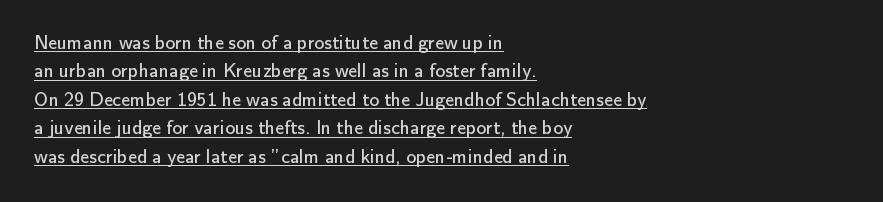
{"italic": "no", "bold": "no", "underline": "yes", "align": "left", "line_spacing": "normal", "line_spacing_ratio": 1.42, "letter_spacing": "normal", "letter_spacing_em": 0.0, "glyph_px": 20}
